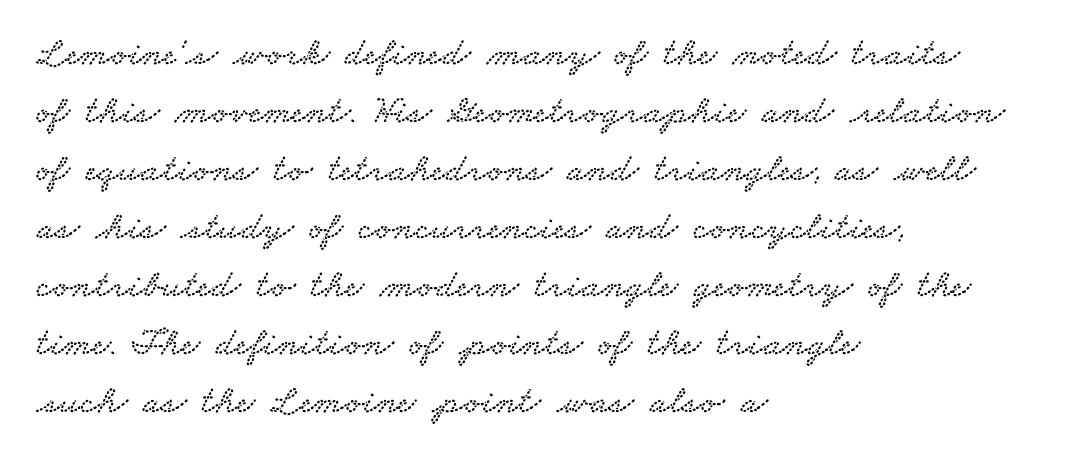
Regarding serifs, this sample has them. A typesetter would call this zero additional tracking. Regular leading. This sample has the flowing, uneven cadence of proportional lettering. Left-aligned paragraph, ragged on the right. Unmarked baselines from the first word to the last.
